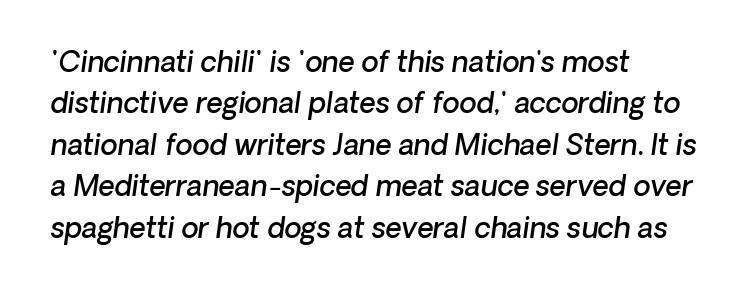
The image shows 28 px semibold type, italic (leaning right); set left-aligned, normal line spacing (1.48x), normal letter spacing, not underlined; low stroke contrast and a medium x-height.
